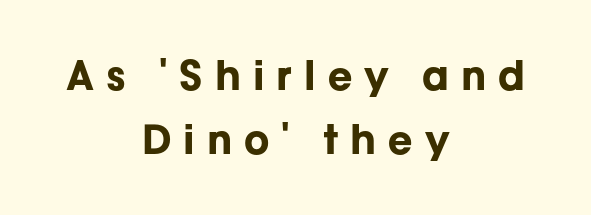
The image shows 40 px bold sans-serif type, upright; set centered, normal line spacing (1.59x), unusually wide letter spacing (+0.3 em), not underlined; low stroke contrast and a medium x-height.
